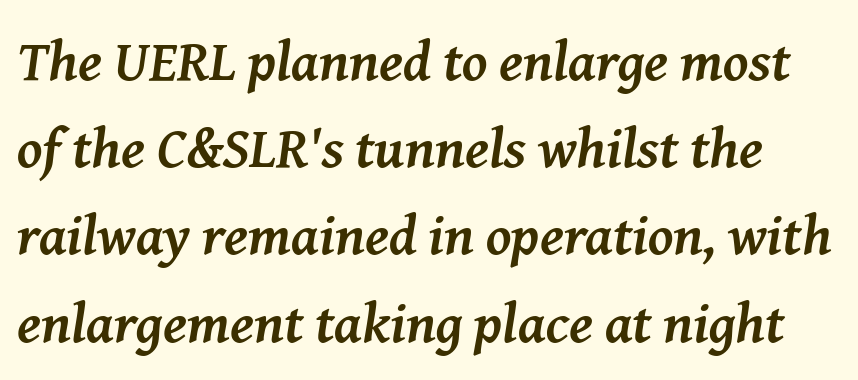
{"serif": "yes", "italic": "yes", "lean": "right", "slant_degrees": 8, "bold": "yes", "weight": "semibold", "width": "normal", "stroke_contrast": "medium", "x_height": "medium", "monospaced": "no", "underline": "no", "line_spacing": "normal", "line_spacing_ratio": 1.53, "letter_spacing": "normal", "letter_spacing_em": 0.0, "glyph_px": 57}
